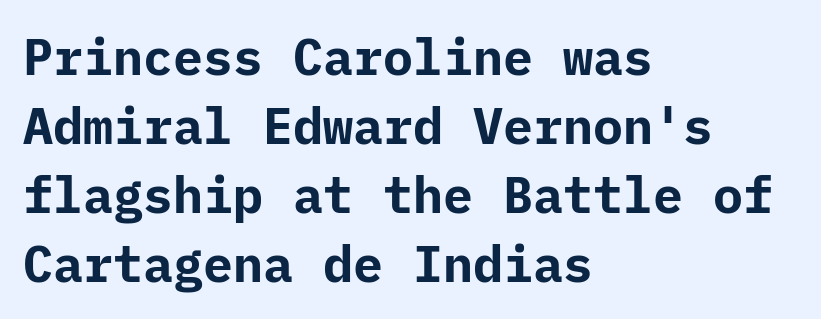
{"serif": "no", "italic": "no", "bold": "yes", "weight": "bold", "width": "normal", "stroke_contrast": "low", "x_height": "medium", "underline": "no", "align": "left", "line_spacing": "normal", "line_spacing_ratio": 1.38, "letter_spacing": "normal", "letter_spacing_em": 0.0, "glyph_px": 50}
